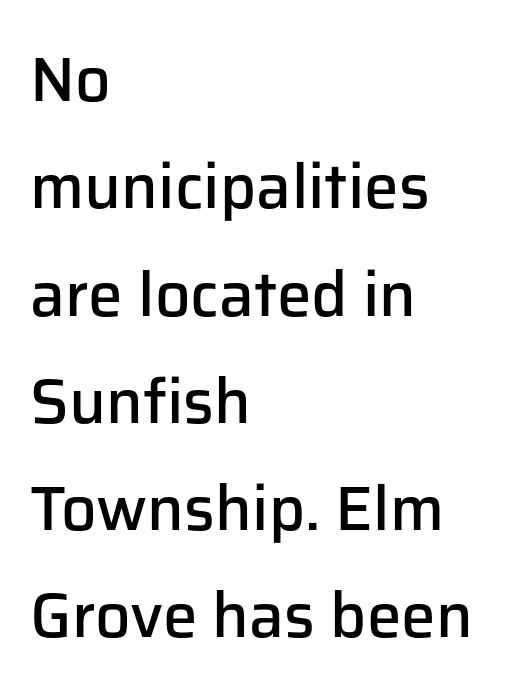
The image shows 62 px semibold sans-serif type, upright; set left-aligned, line spacing 1.73x, normal letter spacing, not underlined; low stroke contrast and a medium x-height.
